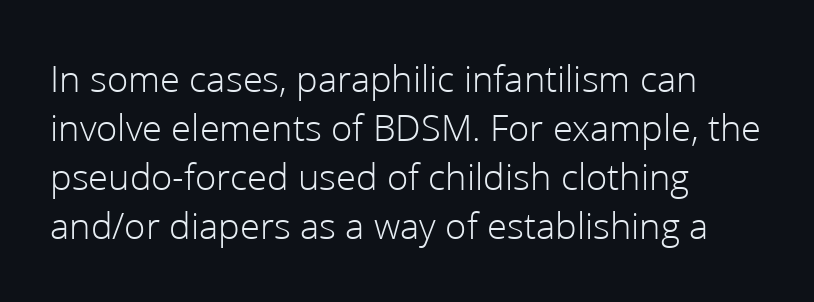
{"serif": "no", "italic": "no", "bold": "no", "weight": "light", "width": "normal", "stroke_contrast": "low", "x_height": "medium", "monospaced": "no", "underline": "no", "align": "left", "line_spacing": "normal", "line_spacing_ratio": 1.26, "letter_spacing": "normal", "letter_spacing_em": 0.0, "glyph_px": 39}
